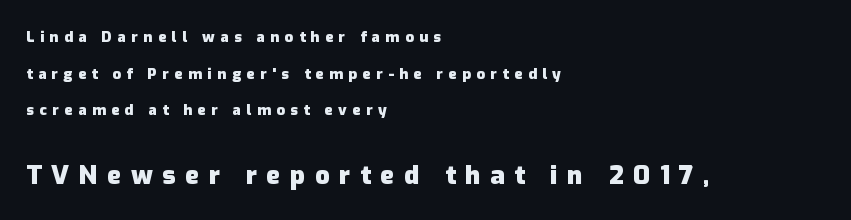
{"italic": "no", "bold": "yes", "underline": "no", "align": "left", "line_spacing": "loose", "line_spacing_ratio": 2.45, "letter_spacing": "wide", "letter_spacing_em": 0.37, "larger_block": "second", "size_ratio": 1.73, "glyph_px": 26}
